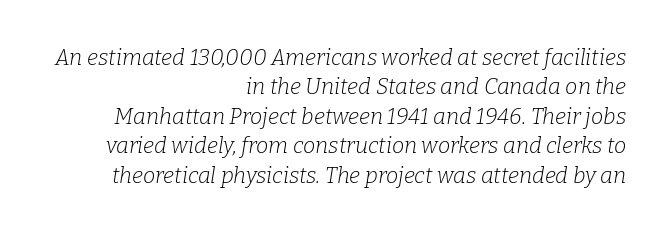
{"italic": "yes", "lean": "right", "slant_degrees": 9, "bold": "no", "underline": "no", "align": "right", "line_spacing": "normal", "line_spacing_ratio": 1.34, "letter_spacing": "normal", "letter_spacing_em": 0.0, "glyph_px": 22}
